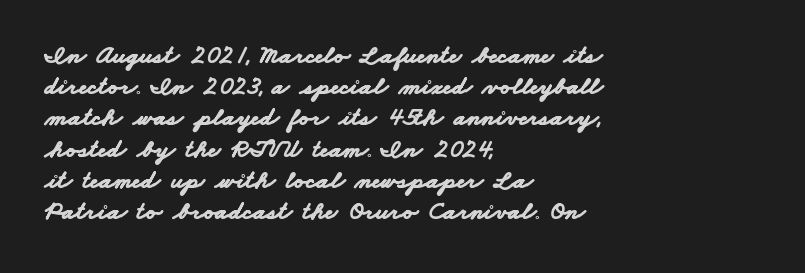
{"bold": "yes", "underline": "no", "align": "left", "line_spacing_ratio": 1.2, "letter_spacing": "normal", "letter_spacing_em": 0.0, "glyph_px": 26}
